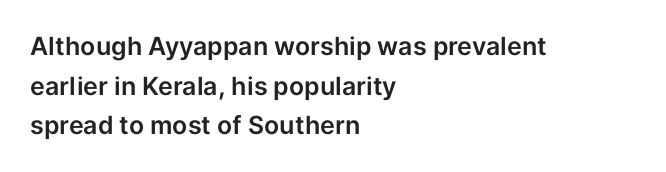
Words appear dense and cohesive because spacing is normal. Italic? Not at all — the glyphs are vertical. Horizontally, the lines are justified to the leading edge only. Leading matches the norm, producing a regular column. Each row of text sits above clean, open space.
